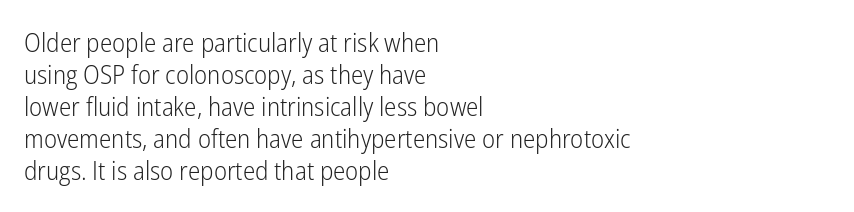
The image shows 26 px text type, upright; set left-aligned, line spacing 1.23x, normal letter spacing, not underlined.
